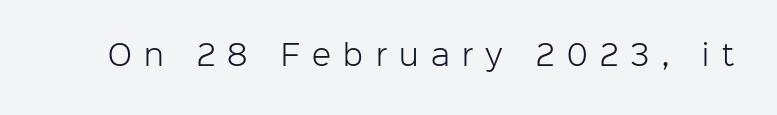
The specimen reads as upright at a glance. You could not count columns in this text — the font is proportionally spaced. The characters are drawn with everyday or finer stroke widths. Classification — sans serif. The gaps between neighbouring characters are conspicuously large.
